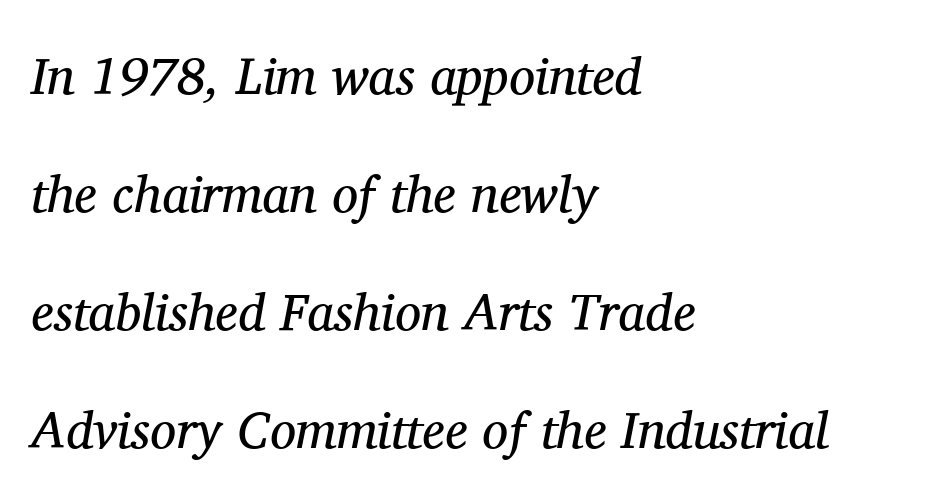
The image shows 52 px regular-weight serif type, italic (leaning right); set left-aligned, loose line spacing (2.27x), normal letter spacing, not underlined; medium stroke contrast and a medium x-height.
